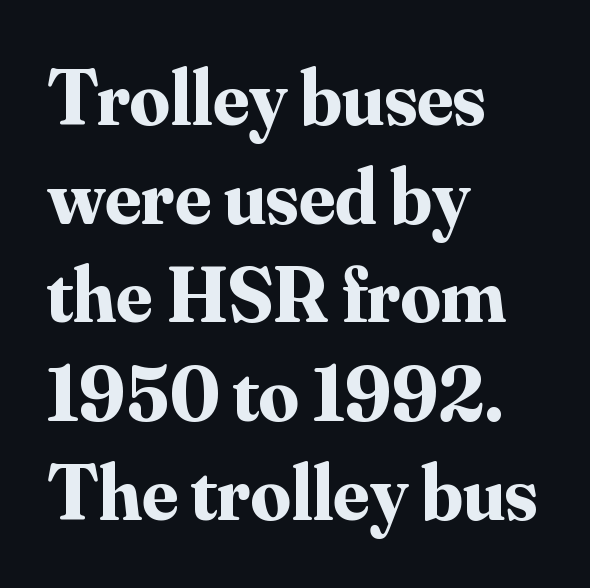
{"serif": "yes", "italic": "no", "bold": "yes", "weight": "bold", "width": "normal", "stroke_contrast": "medium", "x_height": "small", "monospaced": "no", "underline": "no", "align": "left", "line_spacing": "normal", "line_spacing_ratio": 1.25, "letter_spacing": "normal", "letter_spacing_em": 0.0, "glyph_px": 79}
